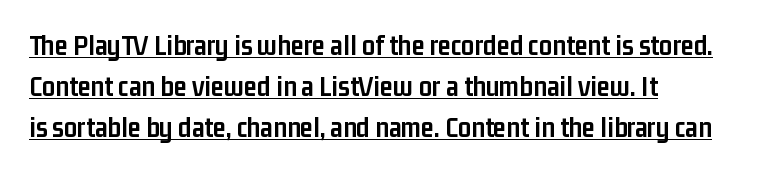
The image shows 29 px semibold, condensed sans-serif type, upright; set left-aligned, normal line spacing (1.42x), normal letter spacing, underlined; low stroke contrast and a medium x-height.
